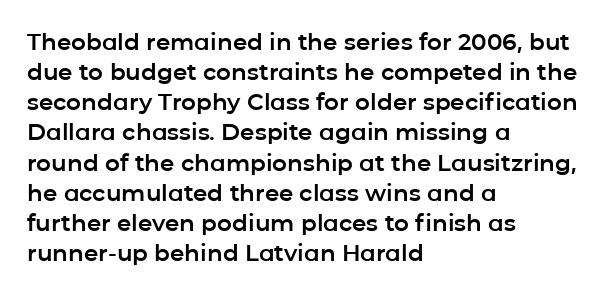
The ragged edge is on the right, which tells us the setting is flush left. What's the leading like? Ordinary, nothing unusual. Posture: straight, roman, zero tilt. The face used here is rendered with its standard letterfit. Letters rest on an invisible, unmarked baseline.
